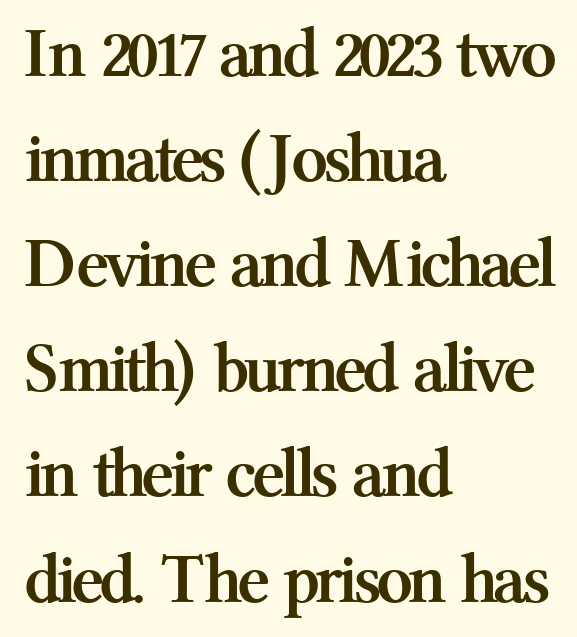
Ascenders rise straight up at ninety degrees. Whoever set this chose a conventional vertical rhythm. Proportional: the letters do not fall into vertical columns. The space beneath each line is pristine and unruled. Set as a true bold cut, around the 700 mark.
